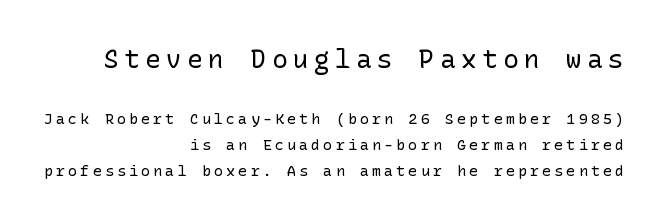
The image shows 26 px text type, upright; set right-aligned, line spacing 1.74x, unusually wide letter spacing (+0.21 em), not underlined; the first (top) block is 1.73x larger.
